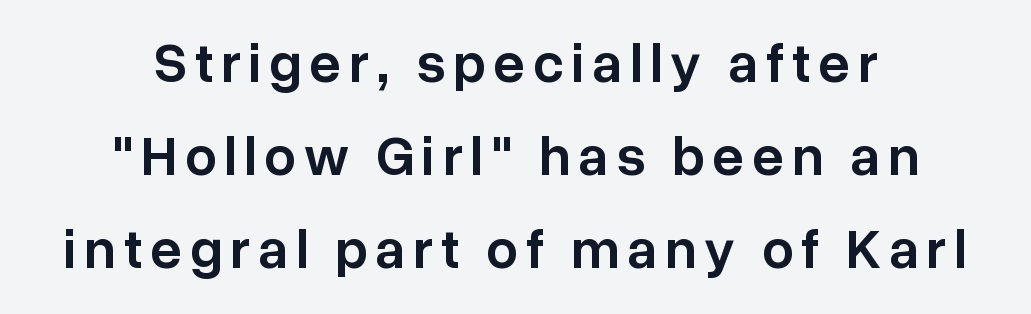
Q: Is the text bold? A: Semi-bold.
Q: Is the text italic (slanted)? A: No, it is upright.
Q: Is the typeface a serif or a sans-serif typeface? A: Sans-serif.
Q: Is the text underlined? A: No.
Q: How is the paragraph aligned? A: Centered.
Q: Is the spacing between lines tight, normal or loose? A: Normal.
Q: Width (condensed, normal, or wide)? A: Normal.
Q: Stroke contrast? A: Low.
Q: x-height? A: Medium.
Q: Monospaced? A: No.
